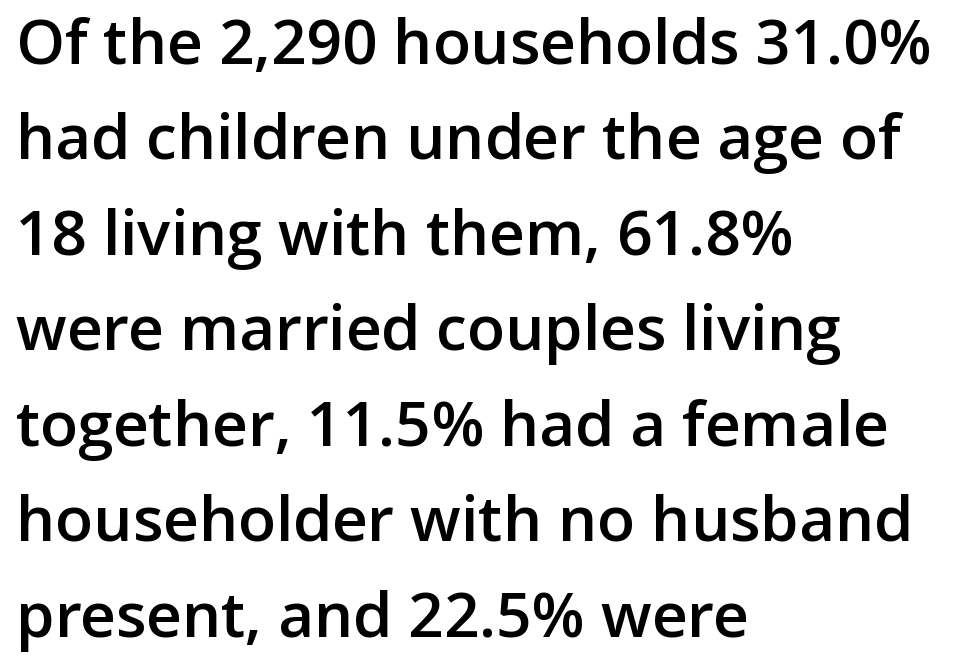
The image shows 62 px semibold sans-serif type, upright; set left-aligned, normal line spacing (1.54x), normal letter spacing, not underlined; low stroke contrast and a medium x-height.
